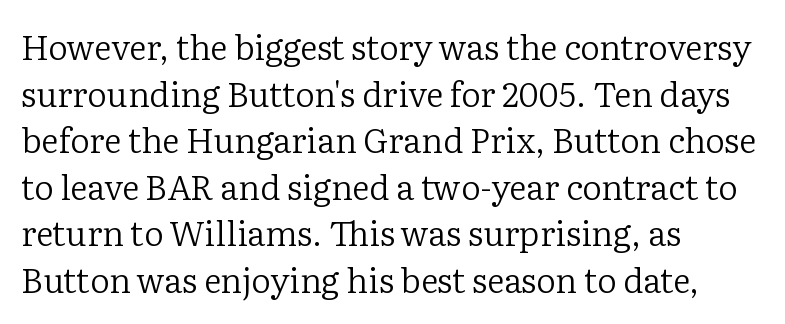
Q: Is the text bold? A: No.
Q: Is the text italic (slanted)? A: No, it is upright.
Q: Is the typeface a serif or a sans-serif typeface? A: Serif.
Q: Is the text underlined? A: No.
Q: How is the paragraph aligned? A: Left-aligned.
Q: Is the spacing between letters normal or unusually wide? A: Normal.
Q: Is the spacing between lines tight, normal or loose? A: Normal.
Q: Width (condensed, normal, or wide)? A: Normal.
Q: Stroke contrast? A: Low.
Q: x-height? A: Medium.
Q: Monospaced? A: No.
